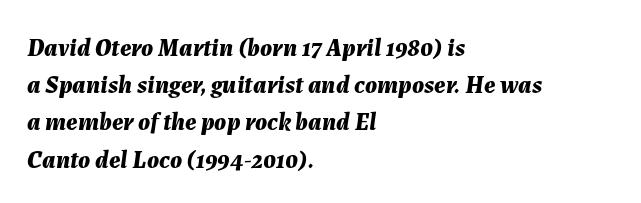
Q: Is the text bold? A: Yes.
Q: Is the text italic (slanted)? A: Yes, it leans right by about 7 degrees.
Q: Is the text underlined? A: No.
Q: How is the paragraph aligned? A: Left-aligned.
Q: Is the spacing between letters normal or unusually wide? A: Normal.
Q: Is the spacing between lines tight, normal or loose? A: Normal.
